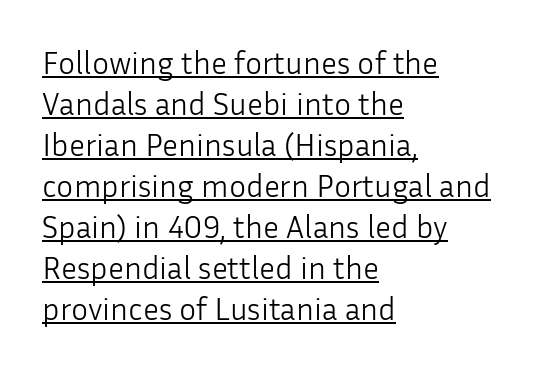
The image shows 32 px light sans-serif type, upright; set left-aligned, normal line spacing (1.28x), normal letter spacing, underlined; low stroke contrast and a medium x-height.
